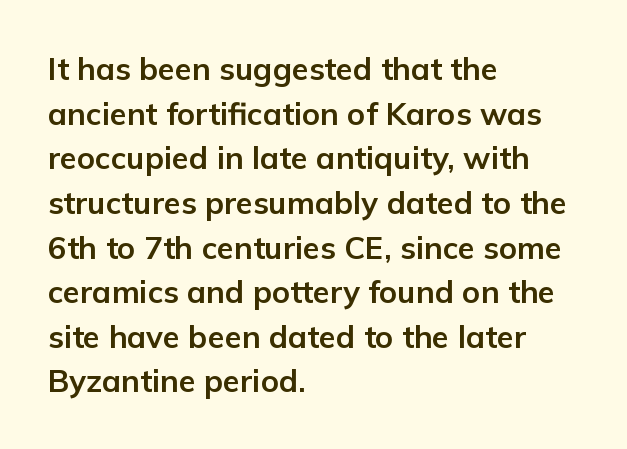
The image shows 31 px bold sans-serif type, upright; set left-aligned, normal line spacing (1.44x), normal letter spacing, not underlined; low stroke contrast and a medium x-height.
